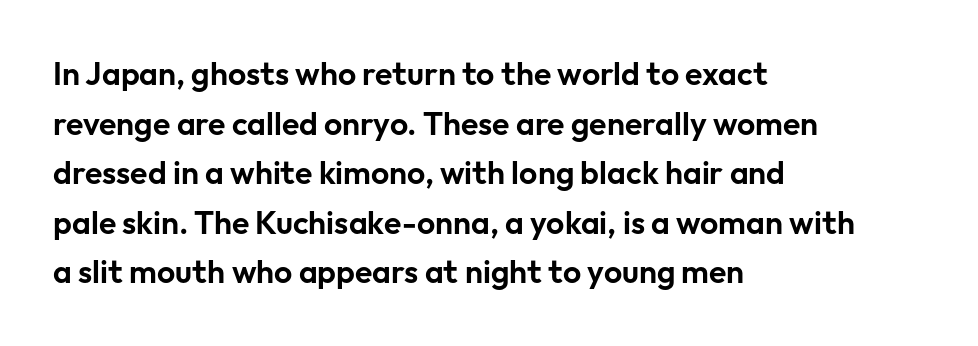
The image shows 32 px sans-serif type, upright; set left-aligned, normal line spacing (1.55x), normal letter spacing, not underlined; low stroke contrast and a medium x-height.
